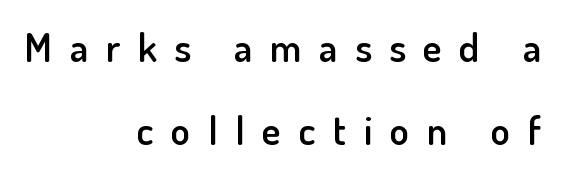
You could not count columns in this text — the font is proportionally spaced. You could fit nearly another row in the gap between these rows. A typesetter would label this face a sans. This sample is right-justified, so line beginnings fall wherever the words allow. Beneath every word, the page is bare.
